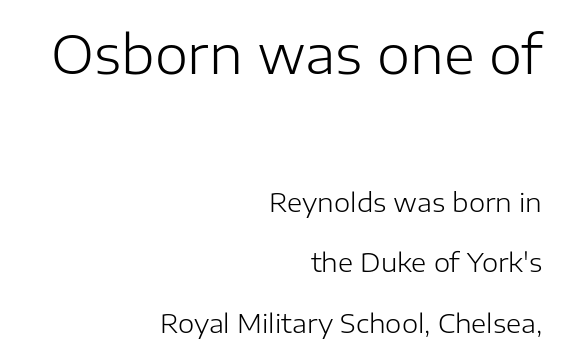
The image shows 53 px light sans-serif type, upright; set right-aligned, loose line spacing (2.33x), normal letter spacing, not underlined; the first (top) block is 2.04x larger; low stroke contrast and a medium x-height.
